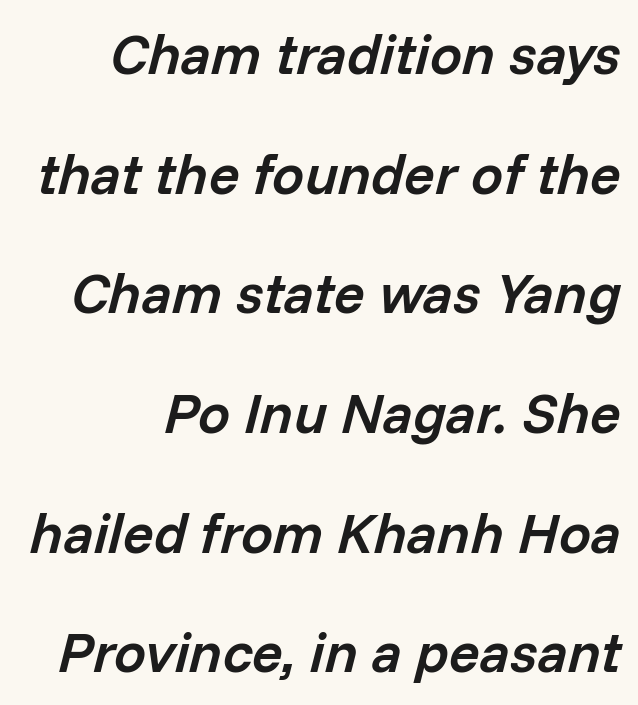
{"italic": "yes", "lean": "right", "slant_degrees": 14, "bold": "semi", "weight": "semibold", "width": "normal", "stroke_contrast": "low", "x_height": "medium", "monospaced": "no", "underline": "no", "align": "right", "line_spacing": "loose", "line_spacing_ratio": 2.1, "letter_spacing": "normal", "letter_spacing_em": 0.0, "glyph_px": 57}
